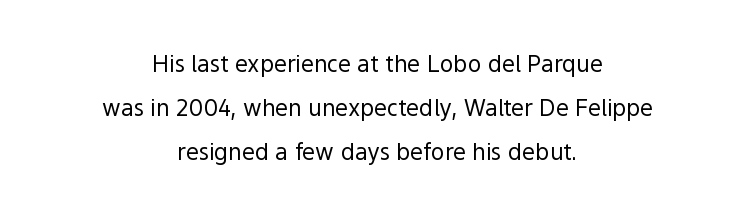
The image shows 23 px text type, upright; set centered, loose line spacing (1.91x), normal letter spacing, not underlined.
